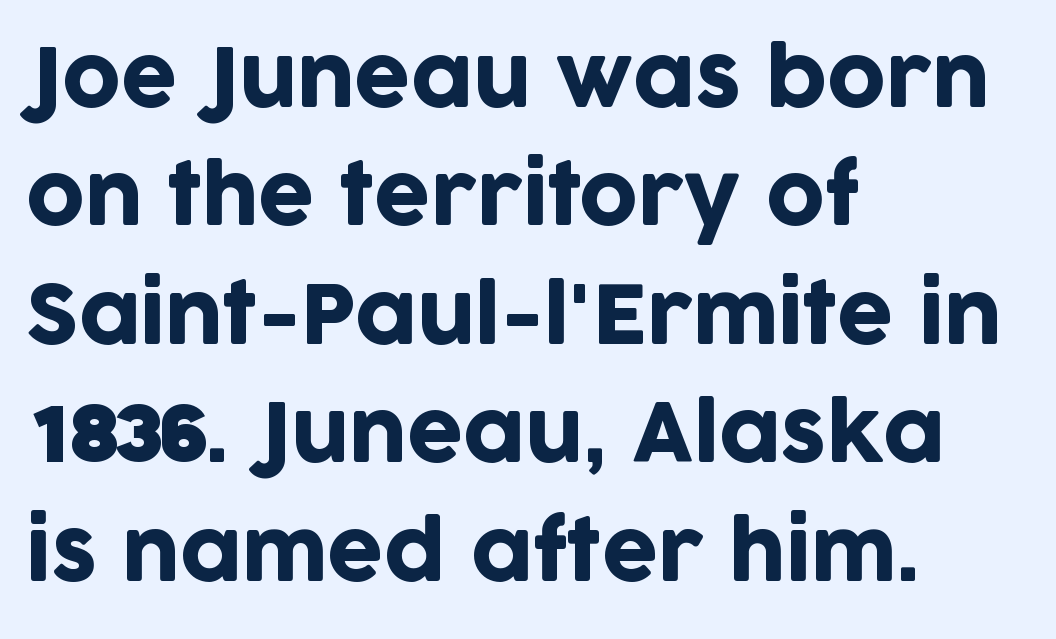
The glyphs in this specimen are sans serif. A classic flush-left, rag-right setting is used for this passage. Between one letter and the next there's only the usual sliver of space. Check the space under the baseline: it is left empty. Looks like regular typesetting: each glyph gets only the width it needs. Every stem runs plumb, perpendicular to the baseline.
